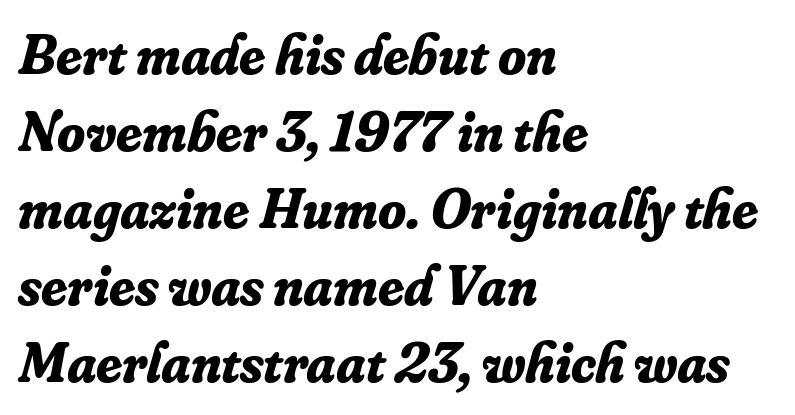
{"serif": "yes", "italic": "yes", "lean": "right", "slant_degrees": 16, "bold": "yes", "weight": "bold", "width": "normal", "stroke_contrast": "low", "x_height": "small", "monospaced": "no", "underline": "no", "align": "left", "line_spacing": "normal", "line_spacing_ratio": 1.35, "letter_spacing": "normal", "letter_spacing_em": 0.0, "glyph_px": 57}
